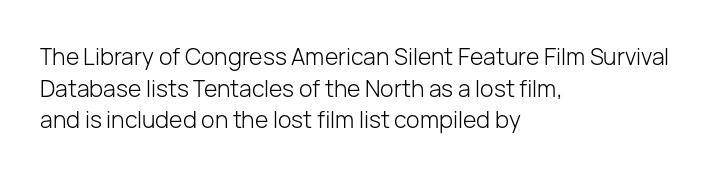
Q: Is the text bold? A: No.
Q: Is the text italic (slanted)? A: No, it is upright.
Q: Is the text underlined? A: No.
Q: How is the paragraph aligned? A: Left-aligned.
Q: Is the spacing between letters normal or unusually wide? A: Normal.
Q: Is the spacing between lines tight, normal or loose? A: Normal.
